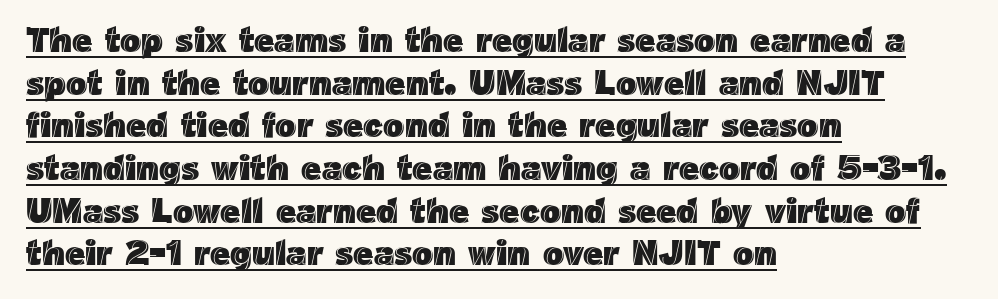
{"italic": "no", "width": "normal", "x_height": "medium", "monospaced": "no", "underline": "yes", "align": "left", "line_spacing_ratio": 1.22, "letter_spacing": "normal", "letter_spacing_em": 0.0, "glyph_px": 35}
